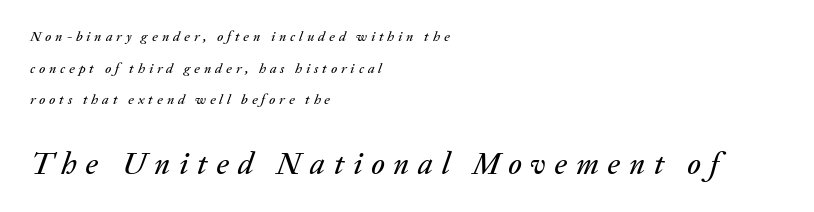
This sample has the flowing, uneven cadence of proportional lettering. Compared with typical paragraphs, the rows here are farther apart. The letters are slanted; this is an italic face. Observe the wide spacing: letters keep a clear distance from each other.
